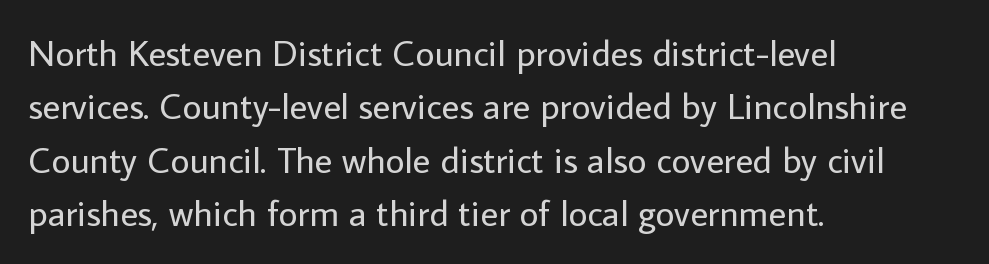
The image shows 37 px regular-weight sans-serif type, upright; set left-aligned, normal line spacing (1.44x), normal letter spacing, not underlined; low stroke contrast and a medium x-height.
